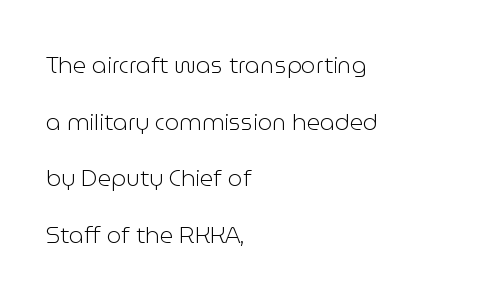
Students, note that the glyphs here touch the page at normal intervals. No extra ink here — the face is not bold. Check under the words: just untouched page. This sample trades compactness for vertical openness between lines. Does the copy run flush right? No — it runs flush left.
